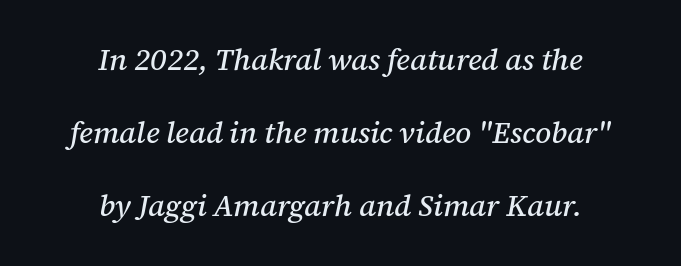
To sum up the face: it has serifs. The block of text is sparse from top to bottom, with ample space between rows. The space beneath each line is pristine and unruled. The lines are quadded center. Honestly, the letter spacing is just normal — you wouldn't notice it.
